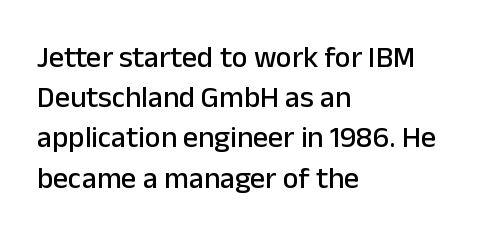
A typesetter would mark this as roman, not italic. The ragged edge is on the right, which tells us the setting is flush left. The lines sit at an ordinary, default distance from one another. The face used here is a sans, in the tradition of grotesques and geometrics.
